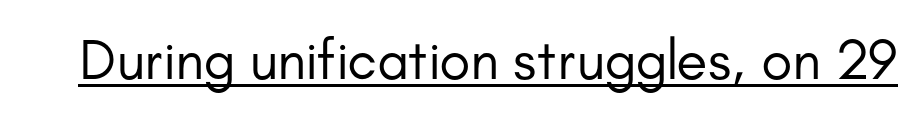
It's the straight-up-and-down kind of type. Somebody hit Ctrl+U on this one — the words are underlined. What kind of face is this? One without serifs — a sans. Looks like regular typesetting: each glyph gets only the width it needs.
